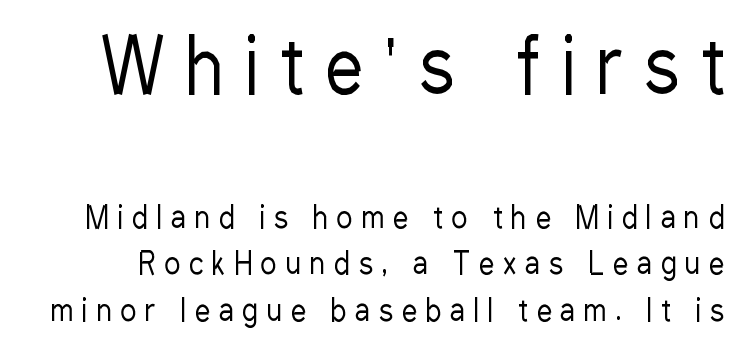
Which of the two is more prominent by size? The first, at the top. Do the characters align in a grid? No, the font is proportional. Letters rest on an invisible, unmarked baseline. A roman cut, with each character standing at attention. The passage shown has open, widely tracked lettering throughout.
